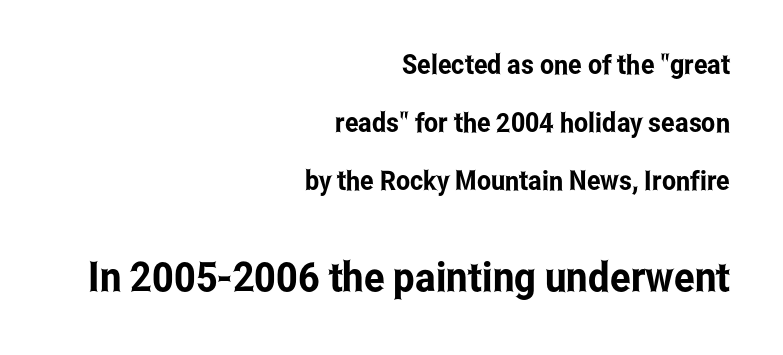
A typesetter would call this leading open, well beyond the default. Unlike a traditional serif, this face leaves its strokes unadorned. The foot of each line stays bare and open. The rendering uses natural spacing where letterforms have individual widths.
